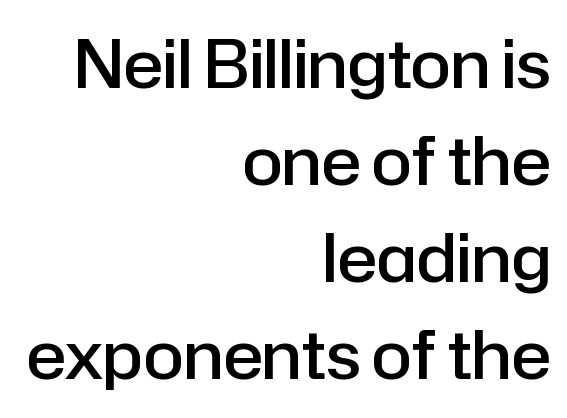
This is the in-between weight designers call semibold or demi. Looks like regular typesetting: each glyph gets only the width it needs. Tracking here is standard; glyphs follow each other at the usual distance. Underline: absent. Right-aligned paragraph, ragged on the left.
